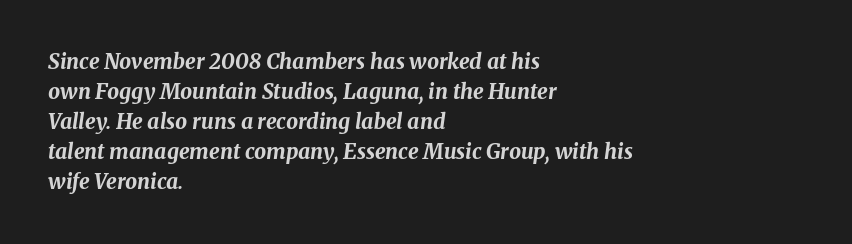
Q: Is the text bold? A: Yes.
Q: Is the text italic (slanted)? A: Yes, it leans right by about 8 degrees.
Q: Is the text underlined? A: No.
Q: How is the paragraph aligned? A: Left-aligned.
Q: Is the spacing between letters normal or unusually wide? A: Normal.
Q: Is the spacing between lines tight, normal or loose? A: Normal.
